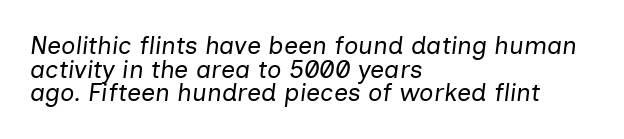
{"italic": "yes", "lean": "right", "slant_degrees": 7, "bold": "no", "underline": "no", "align": "left", "line_spacing": "tight", "line_spacing_ratio": 0.95, "letter_spacing": "normal", "letter_spacing_em": 0.0, "glyph_px": 25}
